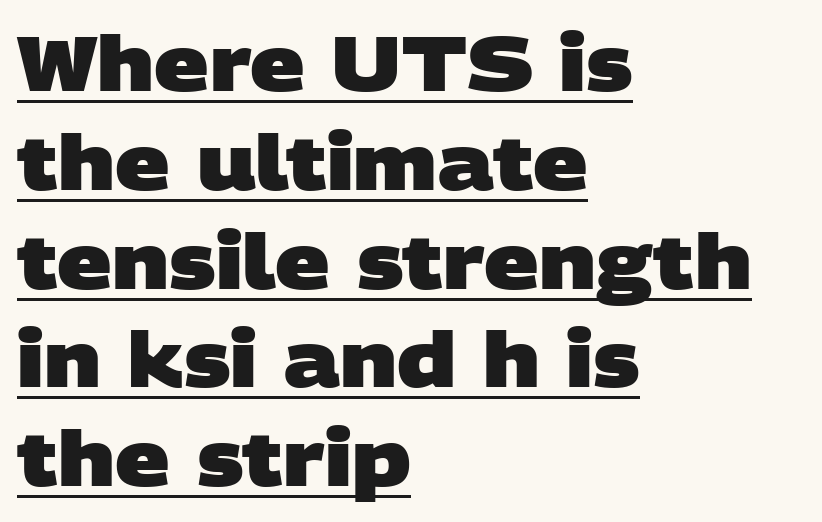
The image shows 76 px heavy, wide sans-serif type; set left-aligned, normal line spacing (1.3x), normal letter spacing, underlined; low stroke contrast and a large x-height.
